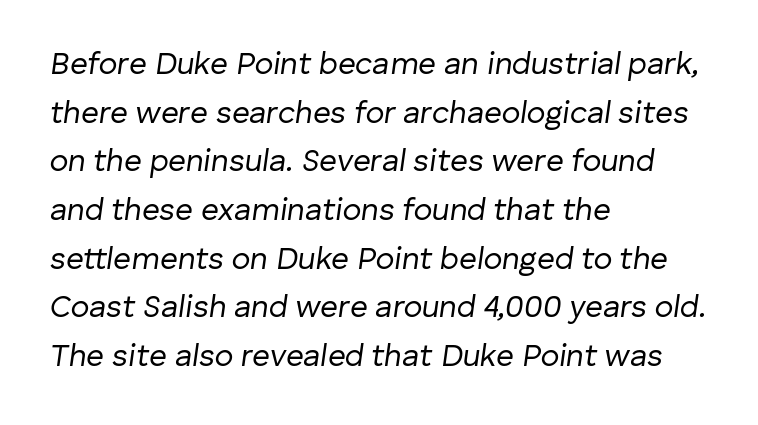
Q: Is the text bold? A: No.
Q: Is the text italic (slanted)? A: Yes, it leans right by about 8 degrees.
Q: Is the text underlined? A: No.
Q: How is the paragraph aligned? A: Left-aligned.
Q: Is the spacing between letters normal or unusually wide? A: Normal.
Q: Is the spacing between lines tight, normal or loose? A: Normal.
Q: Width (condensed, normal, or wide)? A: Normal.
Q: Stroke contrast? A: Low.
Q: x-height? A: Medium.
Q: Monospaced? A: No.
